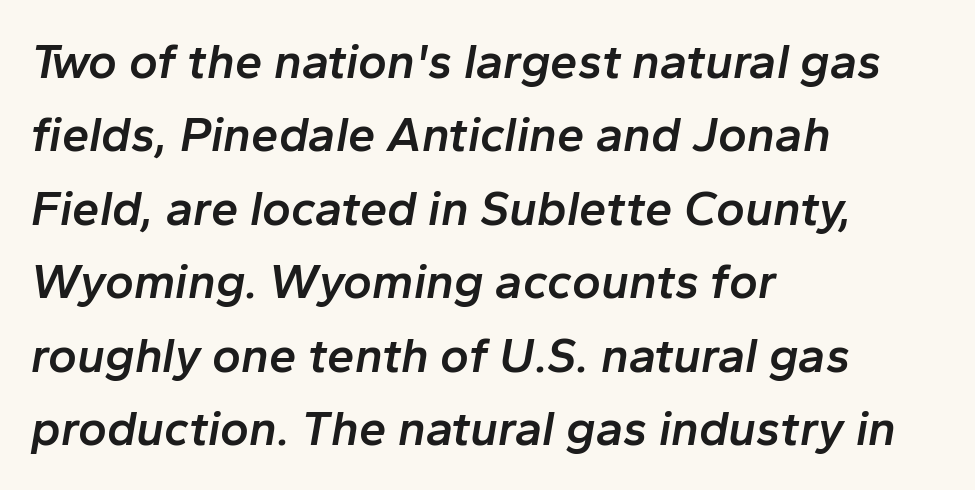
A typesetter would call this leading conventional body-copy spacing. Which margin do the lines hug? The left one — the right edge is uneven. Here the glyphs are tracked normally, forming tight word shapes. When letters slant like this, we call the style italic. A bit beefed up — I'd call it semibold rather than bold. Rule under the text: the space is simply empty.
